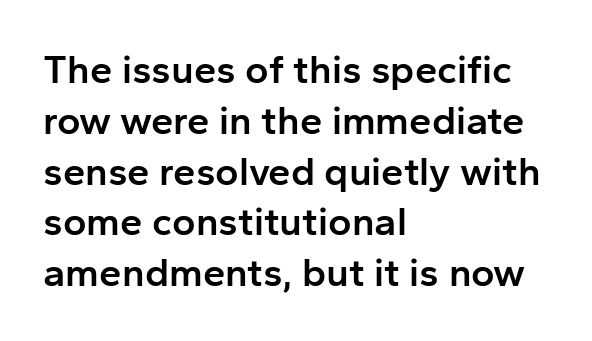
Q: Is the text bold? A: Semi-bold.
Q: Is the text italic (slanted)? A: No, it is upright.
Q: Is the typeface a serif or a sans-serif typeface? A: Sans-serif.
Q: Is the text underlined? A: No.
Q: How is the paragraph aligned? A: Left-aligned.
Q: Is the spacing between letters normal or unusually wide? A: Normal.
Q: Is the spacing between lines tight, normal or loose? A: Normal.
Q: Width (condensed, normal, or wide)? A: Normal.
Q: Stroke contrast? A: Low.
Q: x-height? A: Medium.
Q: Monospaced? A: No.
